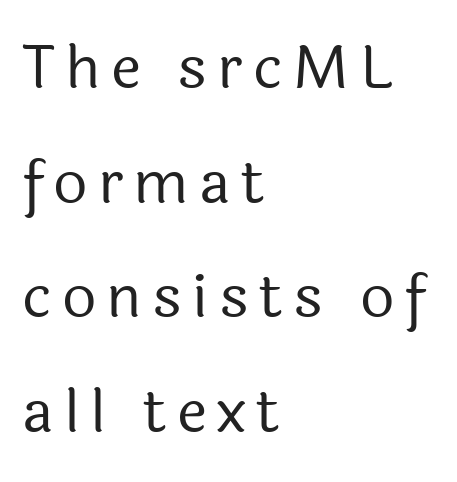
In terms of posture, this sample is upright. The space directly below the letters is spotless. Note the varied advance widths — an 'i' is clearly narrower than an 'm'. The type family on display is of the sans-serif kind. What's the leading like? Stretched, with rows far apart.
